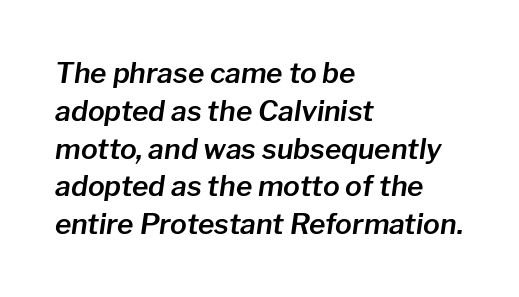
{"italic": "yes", "lean": "right", "slant_degrees": 8, "width": "normal", "stroke_contrast": "low", "x_height": "medium", "monospaced": "no", "underline": "no", "align": "left", "line_spacing": "normal", "line_spacing_ratio": 1.35, "letter_spacing": "normal", "letter_spacing_em": 0.0, "glyph_px": 28}
